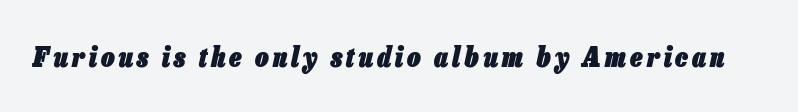
The face used here has a pronounced slope to its letters. These lines carry a lot of weight — the face is fully bold. A bare baseline throughout the passage.
